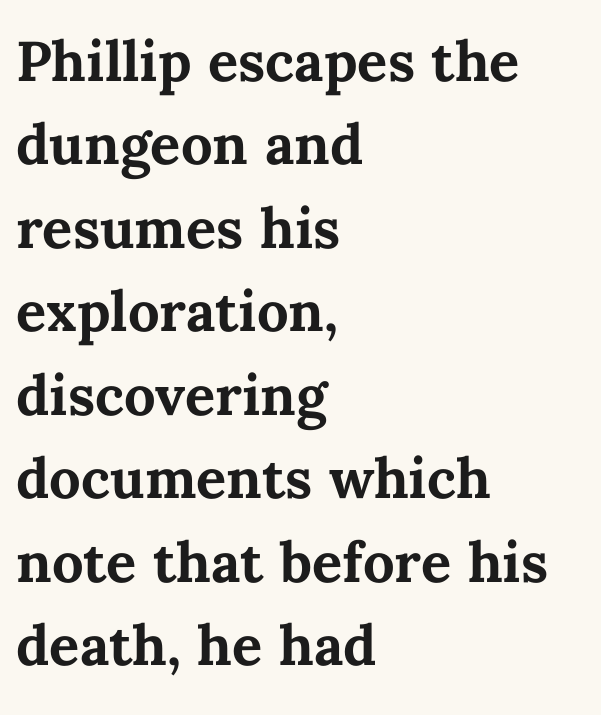
The image shows 56 px bold type, upright; set left-aligned, normal line spacing (1.49x), normal letter spacing, not underlined; medium stroke contrast and a medium x-height.
